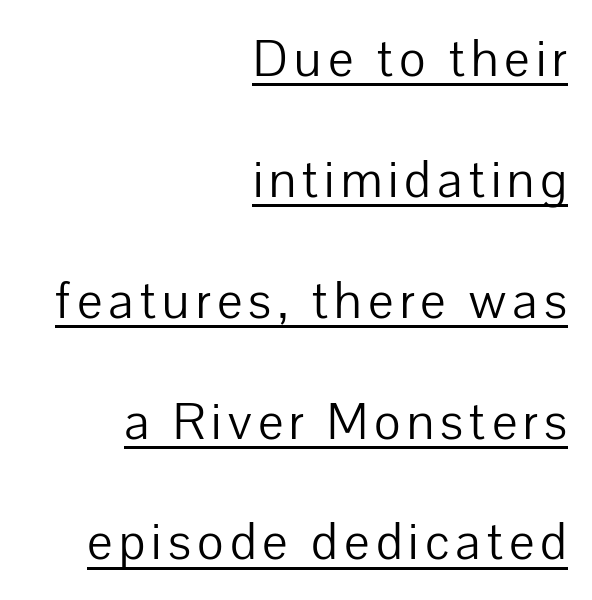
{"serif": "no", "italic": "no", "bold": "no", "weight": "light", "width": "normal", "stroke_contrast": "low", "x_height": "medium", "monospaced": "no", "underline": "yes", "align": "right", "line_spacing": "loose", "line_spacing_ratio": 2.37, "glyph_px": 51}
